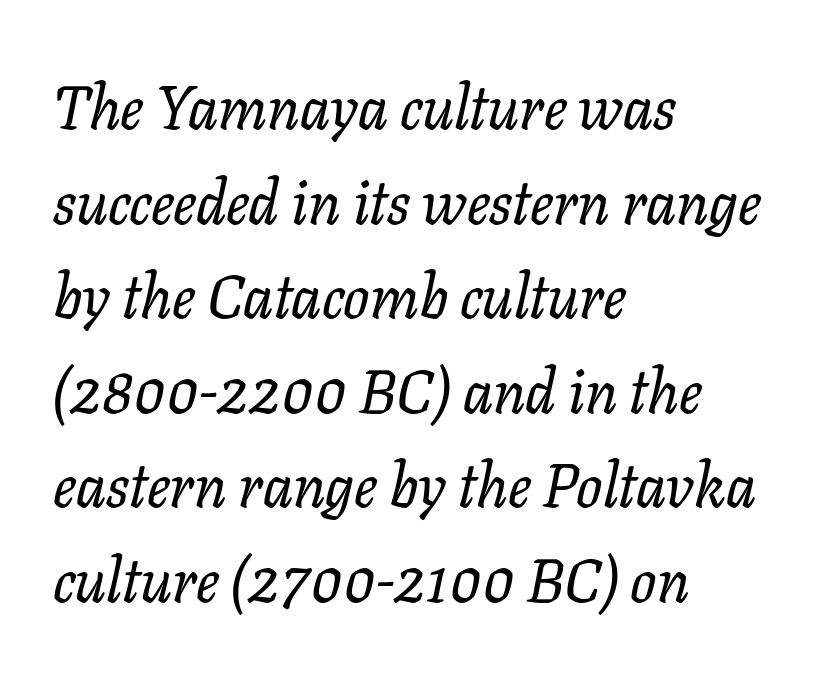
Q: Is the text italic (slanted)? A: Yes, it leans right by about 11 degrees.
Q: Is the typeface a serif or a sans-serif typeface? A: Serif.
Q: Is the text underlined? A: No.
Q: How is the paragraph aligned? A: Left-aligned.
Q: Is the spacing between letters normal or unusually wide? A: Normal.
Q: Is the spacing between lines tight, normal or loose? A: Normal.
Q: Width (condensed, normal, or wide)? A: Normal.
Q: Stroke contrast? A: Low.
Q: x-height? A: Medium.
Q: Monospaced? A: No.
